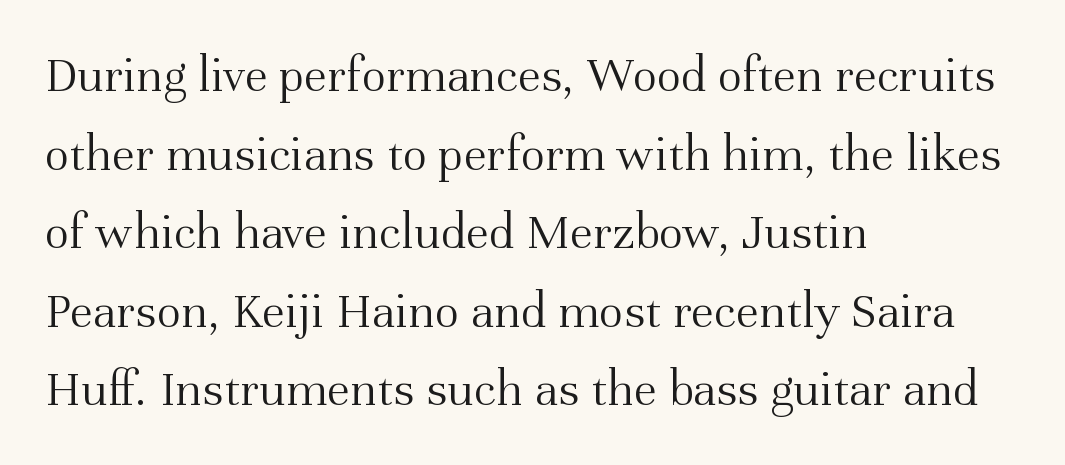
The image shows 52 px light serif type, upright; set left-aligned, normal line spacing (1.51x), normal letter spacing, not underlined; medium stroke contrast and a medium x-height.
